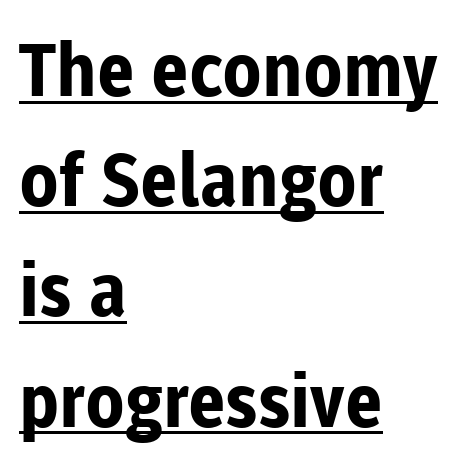
A roman cut, with each character standing at attention. The ragged edge is on the right, which tells us the setting is flush left. Each letter's strokes conclude bluntly, with no projecting serifs. The passage shown is underscored from start to finish.
